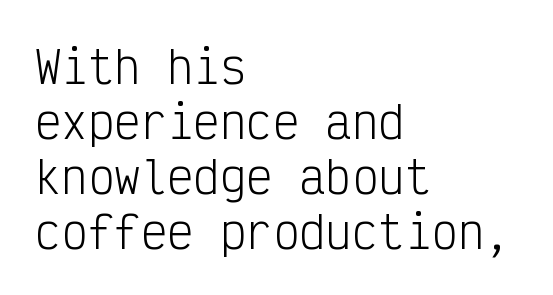
{"serif": "no", "italic": "no", "bold": "no", "weight": "light", "width": "condensed", "stroke_contrast": "low", "x_height": "medium", "monospaced": "yes", "underline": "no", "align": "left", "line_spacing": "normal", "line_spacing_ratio": 1.25, "letter_spacing": "normal", "letter_spacing_em": 0.0, "glyph_px": 44}
